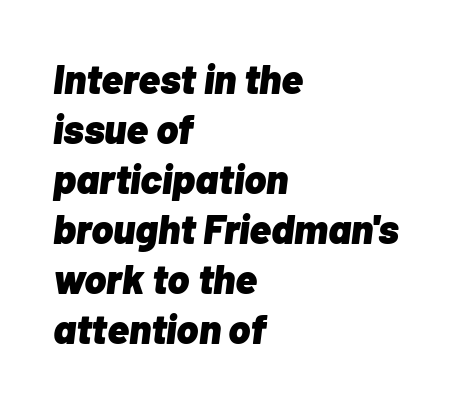
The image shows 41 px heavy type, italic (leaning right); set left-aligned, line spacing 1.22x, normal letter spacing, not underlined; low stroke contrast and a medium x-height.
